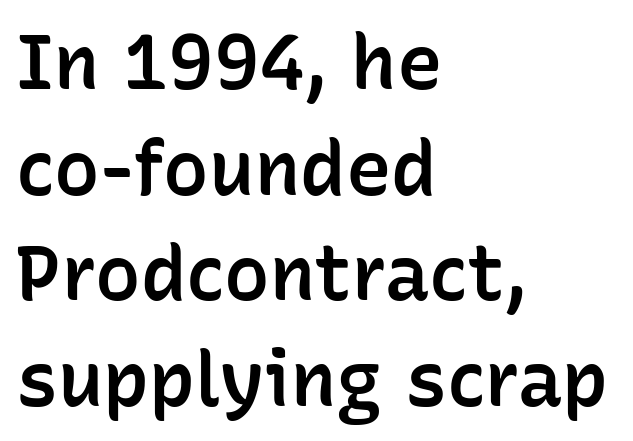
Here the designer chose a conventional face with non-uniform glyph widths. Stroke terminals: plain, sans-serif. The rendering uses a moderate line-height, typical for paragraphs. The area under the type is left untouched.
